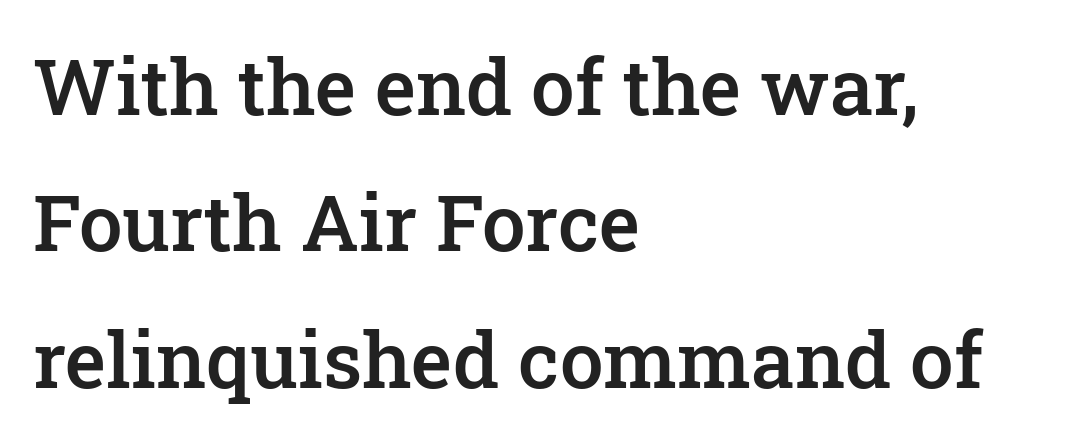
Looks like regular typesetting: each glyph gets only the width it needs. Every character sits straight up, as roman type does. Caption: standard tracking, unaltered. Glance below the letters and you will spot only blank space. Font category for this specimen: serif.
